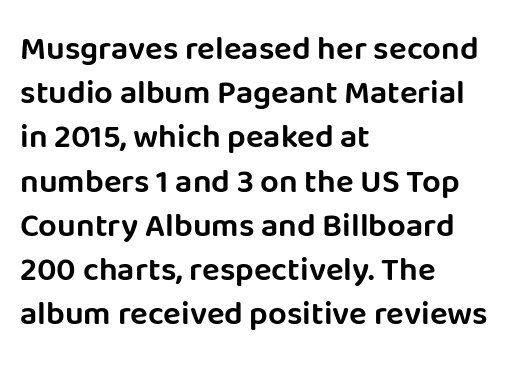
Which margin do the lines hug? The left one — the right edge is uneven. Every stem runs plumb, perpendicular to the baseline. Descenders are the only things crossing below the line. The passage shown is typed in a proportional face where columns would drift. The letterforms sit shoulder to shoulder at normal distance. These lines are composed in type without serifs.
